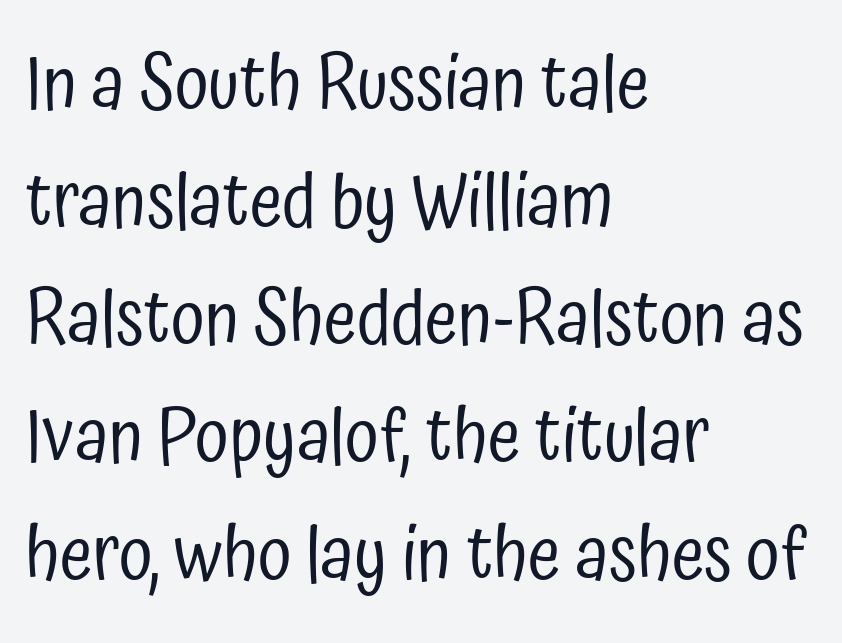
Look at the tracking — it's just the regular setting, nothing added. The letterforms sit at book weight or below. This sample uses a sans-serif face. A typesetter would call this proportional, since set widths differ per character.
